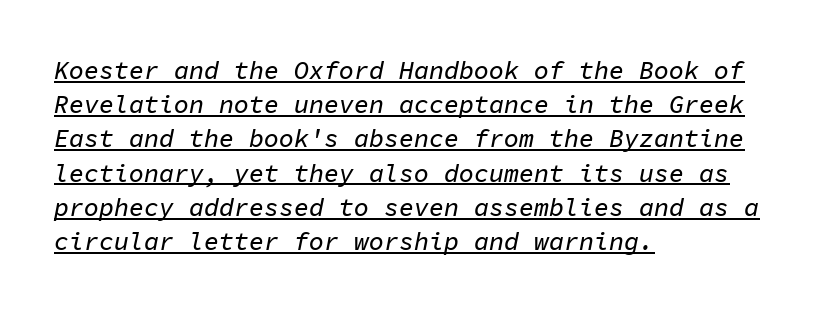
Nothing unusual about the tracking: characters are spaced as the font intends. Notice how descenders clear the ascenders below comfortably — that's standard leading. Yep, that's italic — everything's leaning. The specimen includes a rule beneath the text block's lines. Typeset ragged right — the left edge is the straight one.
